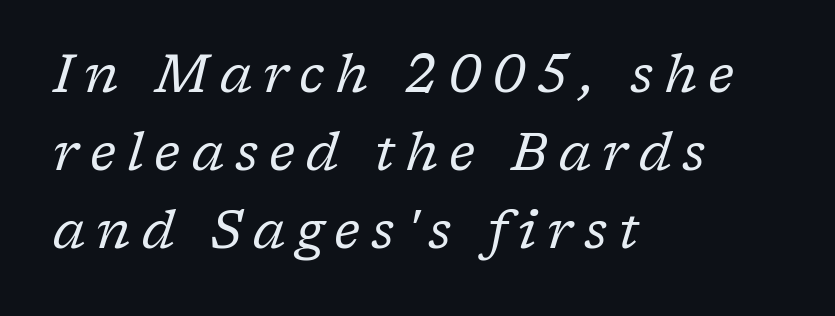
The image shows 53 px regular-weight serif type, italic (leaning right); set left-aligned, normal line spacing (1.47x), unusually wide letter spacing (+0.21 em), not underlined; low stroke contrast and a medium x-height.
